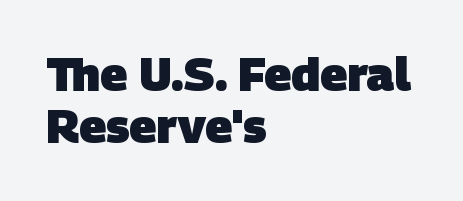
The image shows 46 px heavy sans-serif type; set left-aligned, tight line spacing (1.14x), normal letter spacing, not underlined; low stroke contrast and a large x-height.
